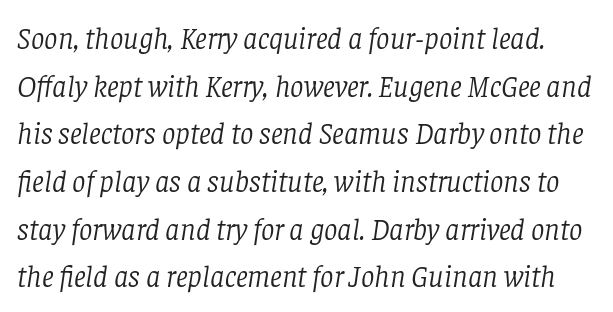
Glyph-to-glyph distance matches everyday printed text. Rows of type keep a routine distance in the vertical direction. Observe the lean: these are italic letterforms. The glyphs are unaccompanied by any horizontal stroke below them.
